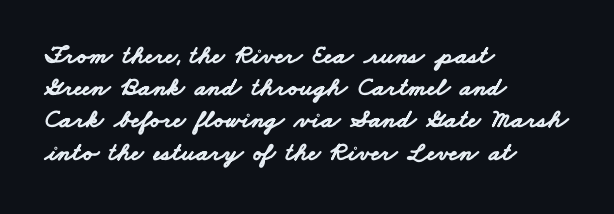
The image shows 26 px bold type; set left-aligned, line spacing 1.24x, normal letter spacing, not underlined.
